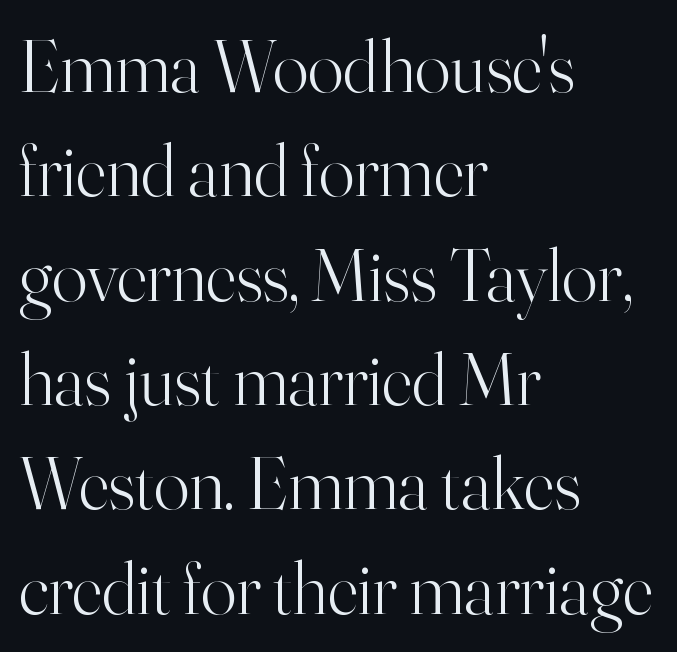
The image shows 74 px light serif type, upright; set left-aligned, normal line spacing (1.41x), normal letter spacing, not underlined; high stroke contrast and a small x-height.
